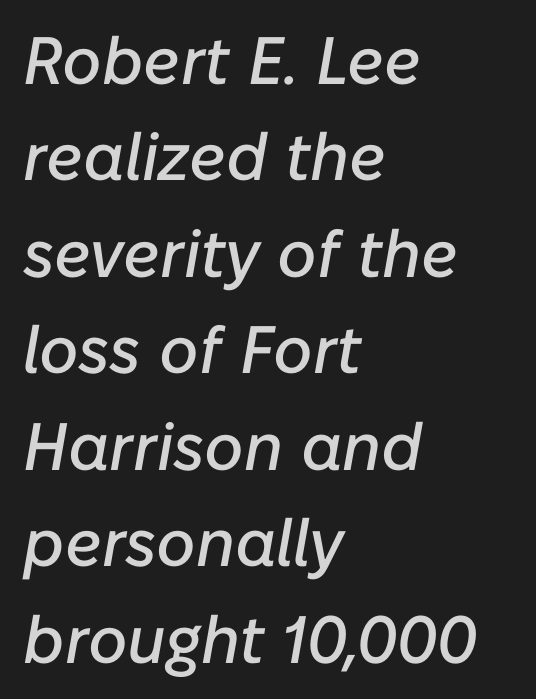
These lines keep a tight, regular rhythm from letter to letter. Tall strokes in this sample are angled rather than plumb. Successive baselines arrive at the customary interval. The rendering anchors every line to the left-hand side. Quick note: underline off.
